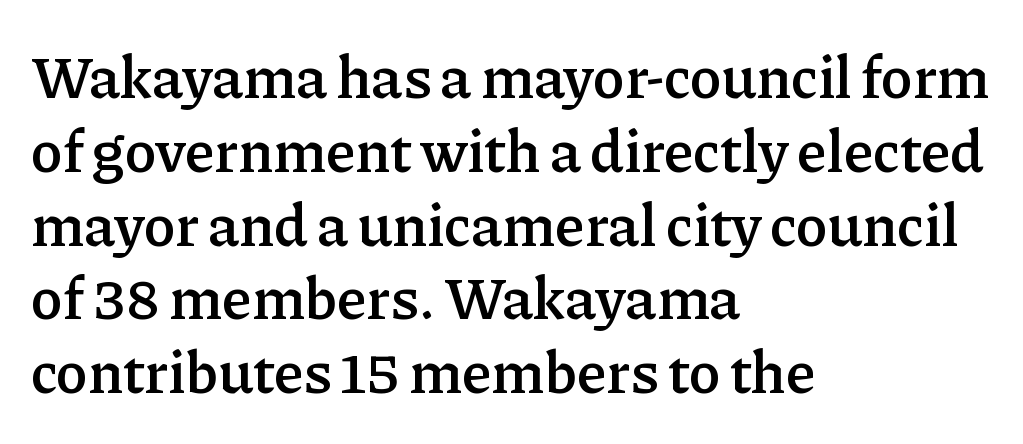
The image shows 60 px semibold serif type, upright; set left-aligned, line spacing 1.23x, normal letter spacing, not underlined; low stroke contrast and a medium x-height.
